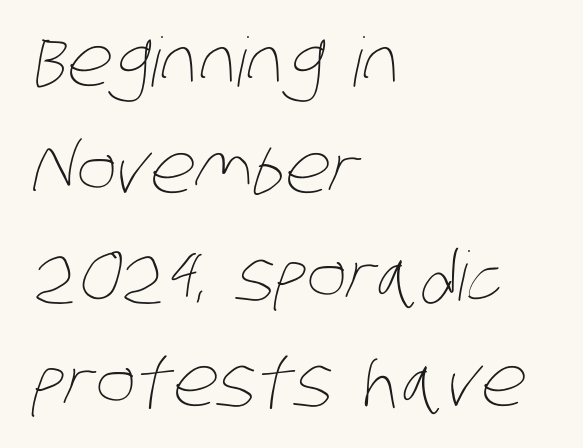
The characters are drawn with everyday or finer stroke widths. Short note: letters normally spaced. A classic flush-left, rag-right setting is used for this passage. Words float on clear page, feet unadorned. Note the varied advance widths — an 'i' is clearly narrower than an 'm'.
